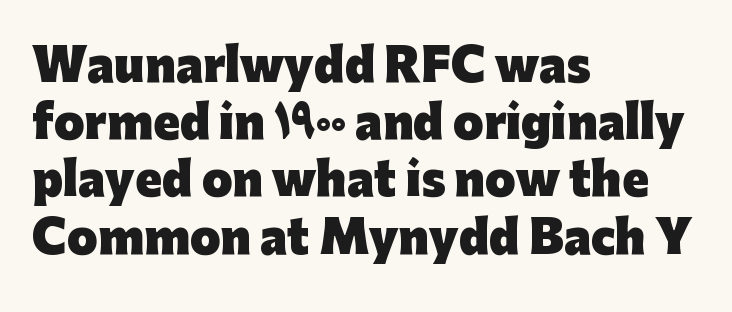
The passage shown is typeset with a sans-serif family. Observe the ordinary spacing: letters are neighbours, not strangers. Tall strokes in this sample are plumb rather than angled. Here the designer chose a conventional face with non-uniform glyph widths. Plenty of ink on the page — the face is bold. Left-aligned paragraph, ragged on the right.
